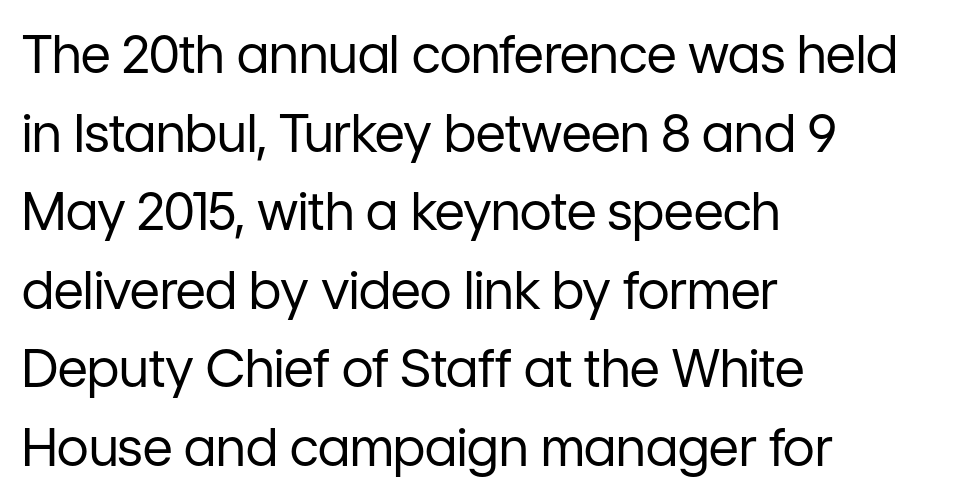
{"serif": "no", "italic": "no", "bold": "no", "weight": "regular", "width": "normal", "stroke_contrast": "low", "x_height": "medium", "monospaced": "no", "underline": "no", "align": "left", "line_spacing": "normal", "line_spacing_ratio": 1.51, "letter_spacing": "normal", "letter_spacing_em": 0.0, "glyph_px": 52}
